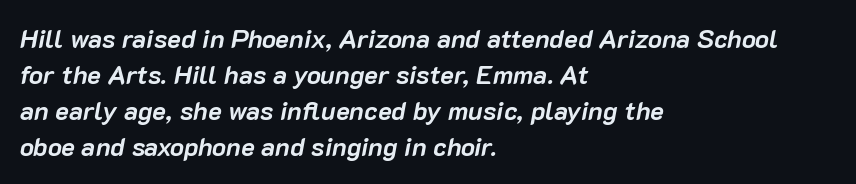
Q: Is the text bold? A: Yes.
Q: Is the text italic (slanted)? A: Yes, it leans right by about 10 degrees.
Q: Is the text underlined? A: No.
Q: How is the paragraph aligned? A: Left-aligned.
Q: Is the spacing between letters normal or unusually wide? A: Normal.
Q: Is the spacing between lines tight, normal or loose? A: Normal.
